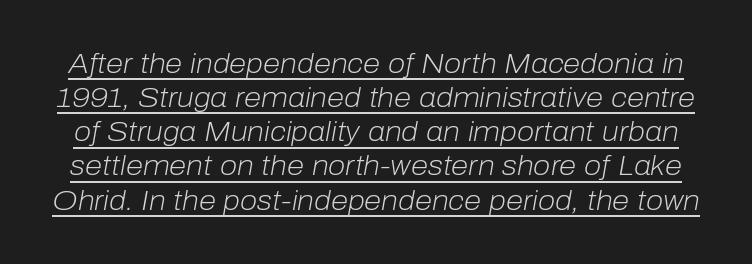
{"italic": "yes", "lean": "right", "slant_degrees": 10, "bold": "no", "weight": "light", "width": "normal", "stroke_contrast": "low", "x_height": "medium", "monospaced": "no", "underline": "yes", "line_spacing_ratio": 1.22, "letter_spacing": "normal", "letter_spacing_em": 0.0, "glyph_px": 28}
